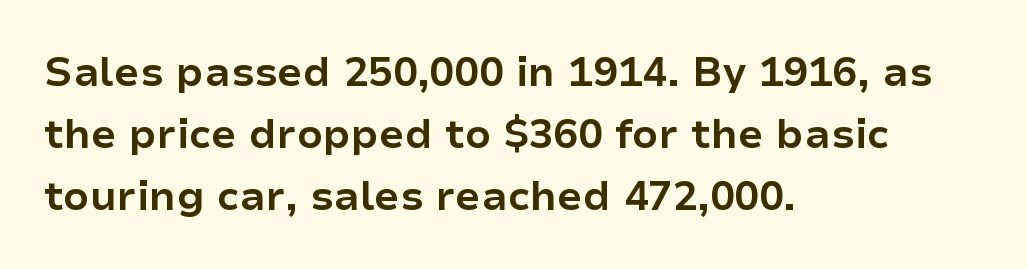
Is the type bold? Yes — the strokes are clearly thick and heavy. Inter-character spacing is left at the font's built-in metrics. What's the leading like? Ordinary, nothing unusual. Short and long lines alike share a common starting point at left. The face used here is proportionally spaced, like ordinary book or web type.
